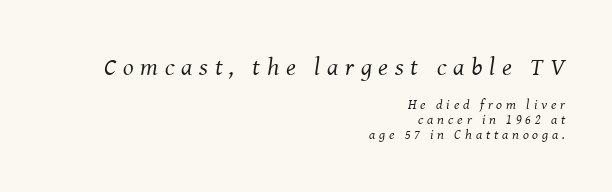
{"italic": "yes", "lean": "right", "slant_degrees": 8, "bold": "no", "underline": "no", "align": "right", "line_spacing": "tight", "line_spacing_ratio": 1.05, "letter_spacing": "wide", "letter_spacing_em": 0.27, "larger_block": "first", "size_ratio": 1.79, "glyph_px": 25}
